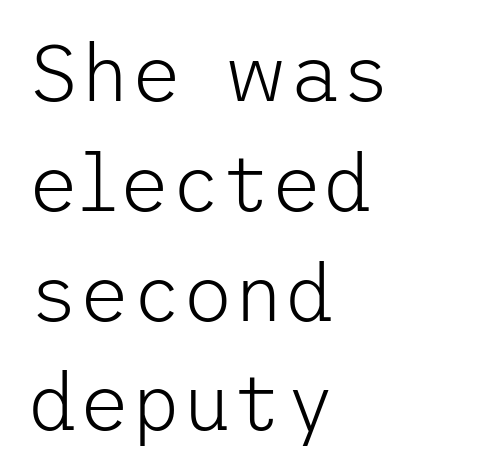
The image shows 79 px light sans-serif type, upright; set left-aligned, normal line spacing (1.39x), normal letter spacing, not underlined; low stroke contrast and a medium x-height.
